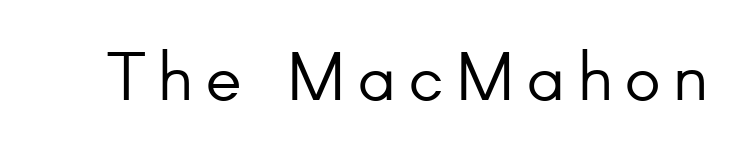
{"serif": "no", "italic": "no", "bold": "no", "weight": "light", "width": "normal", "stroke_contrast": "low", "x_height": "small", "monospaced": "no", "underline": "no", "glyph_px": 67}
